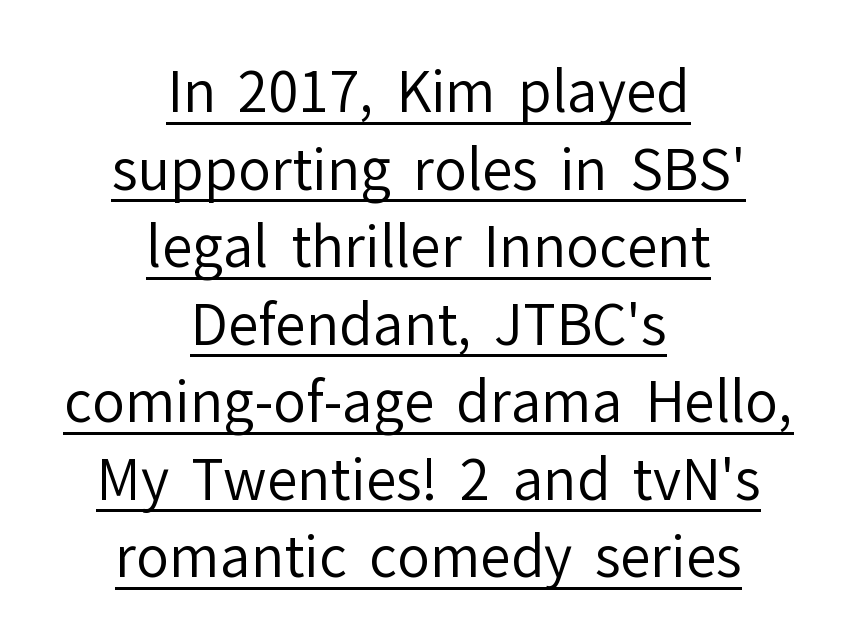
Each letter keeps its own natural width here, so spacing adapts to shape. This block has exactly the height ordinary leading produces. What decoration does the sample have? An underline. The text was rendered using a sans face with plain stroke endings.
